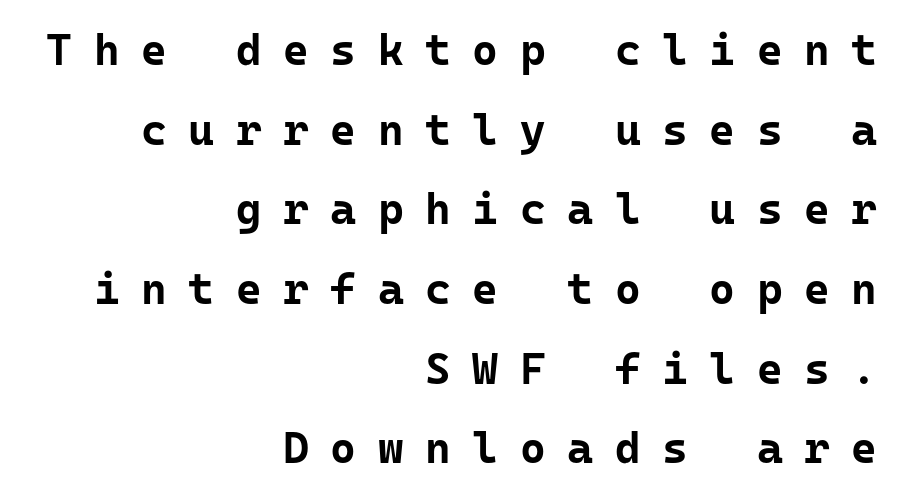
On the weight axis this lands at bold, roughly 700. This is sans-serif lettering, the kind often seen on screens and signage. This rendering widens character spacing well past its baseline value. The lines in this sample share a right terminus and differ only in where they begin.
